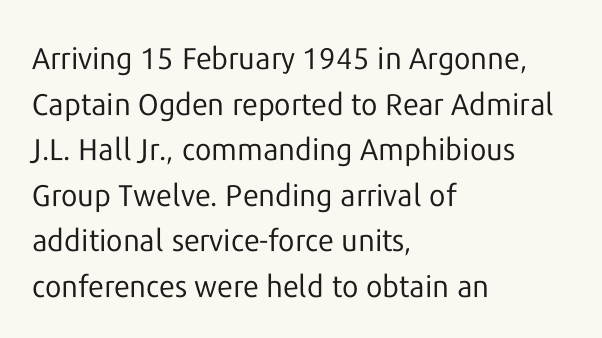
Character widths vary here, with narrow letters taking less room than wide ones. Check where the strokes stop: nothing finishes them off — pure sans. The type is set solid horizontally, with unmodified tracking. The font's upright variant was chosen for this text. Words float on clear page, feet unadorned.
